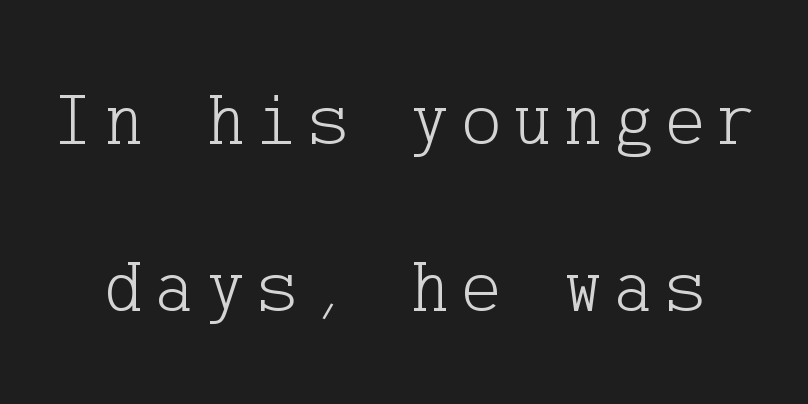
The face looks like a standard text weight, possibly lighter. The characters display serif detailing at their extremities. Successive baselines arrive slowly, with a big drop between each. Tall strokes in this sample are plumb rather than angled. Unmarked baselines from the first word to the last.
